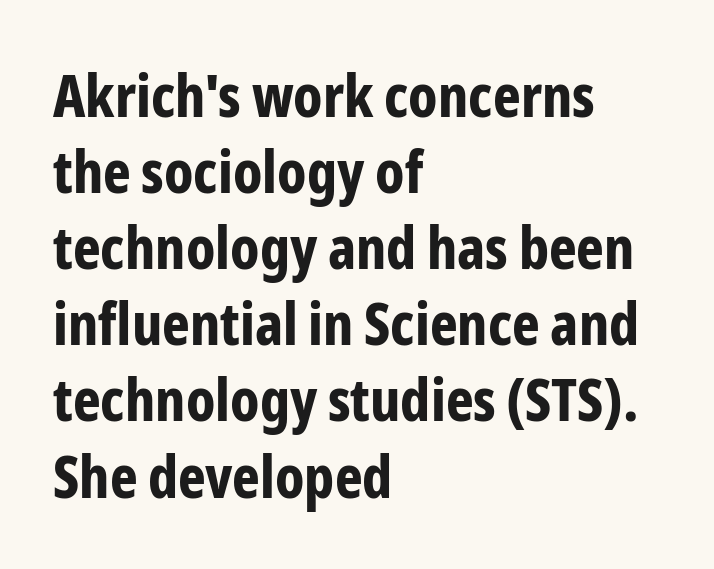
Q: Is the text bold? A: Yes.
Q: Is the text italic (slanted)? A: No, it is upright.
Q: Is the typeface a serif or a sans-serif typeface? A: Sans-serif.
Q: Is the text underlined? A: No.
Q: How is the paragraph aligned? A: Left-aligned.
Q: Is the spacing between letters normal or unusually wide? A: Normal.
Q: Is the spacing between lines tight, normal or loose? A: Normal.
Q: Width (condensed, normal, or wide)? A: Condensed.
Q: Stroke contrast? A: Low.
Q: x-height? A: Medium.
Q: Monospaced? A: No.
